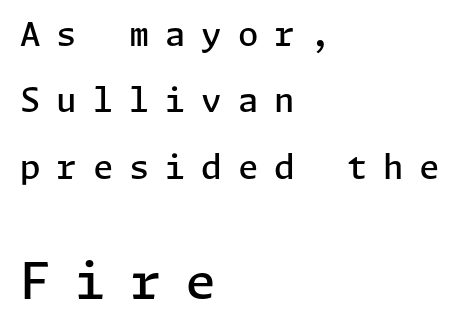
Q: Is the text bold? A: Semi-bold.
Q: Is the text italic (slanted)? A: No, it is upright.
Q: Is the typeface a serif or a sans-serif typeface? A: Sans-serif.
Q: Is the text underlined? A: No.
Q: How is the paragraph aligned? A: Left-aligned.
Q: Is the spacing between letters normal or unusually wide? A: Unusually wide.
Q: Is the spacing between lines tight, normal or loose? A: Loose.
Q: Which block of text is set in a larger size, the first (top) or the second (bottom)? A: The second (bottom) one.
Q: Width (condensed, normal, or wide)? A: Normal.
Q: Stroke contrast? A: Low.
Q: x-height? A: Medium.
